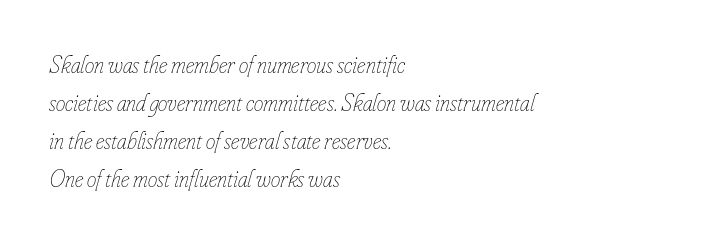
{"italic": "yes", "lean": "right", "slant_degrees": 16, "bold": "no", "underline": "no", "align": "left", "line_spacing": "normal", "line_spacing_ratio": 1.59, "letter_spacing": "normal", "letter_spacing_em": 0.0, "glyph_px": 24}
